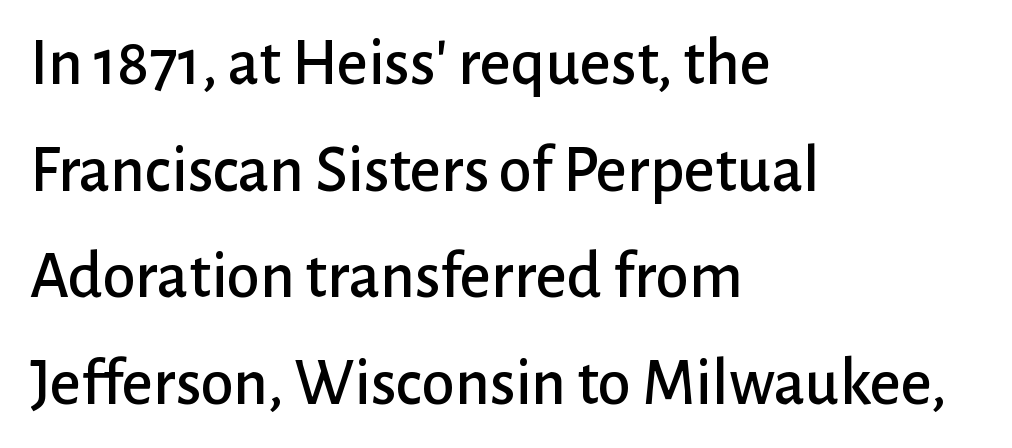
Q: Is the text italic (slanted)? A: No, it is upright.
Q: Is the typeface a serif or a sans-serif typeface? A: Sans-serif.
Q: Is the text underlined? A: No.
Q: How is the paragraph aligned? A: Left-aligned.
Q: Is the spacing between letters normal or unusually wide? A: Normal.
Q: Is the spacing between lines tight, normal or loose? A: Normal.
Q: Width (condensed, normal, or wide)? A: Normal.
Q: Stroke contrast? A: Low.
Q: x-height? A: Medium.
Q: Monospaced? A: No.
